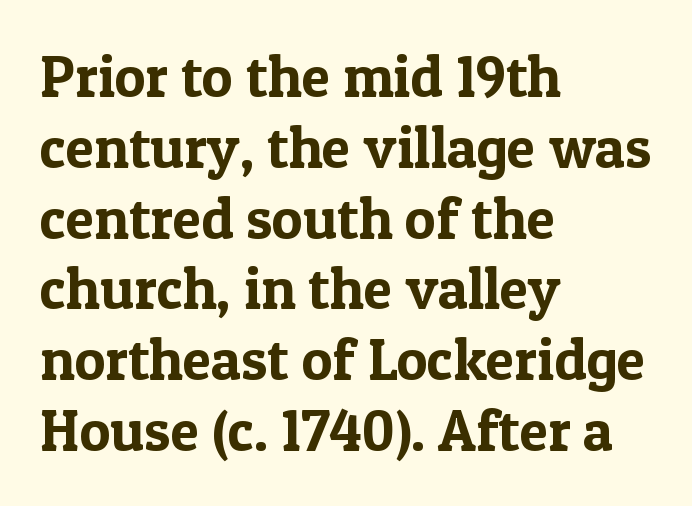
Q: Is the text italic (slanted)? A: No, it is upright.
Q: Is the typeface a serif or a sans-serif typeface? A: Serif.
Q: Is the text underlined? A: No.
Q: How is the paragraph aligned? A: Left-aligned.
Q: Is the spacing between letters normal or unusually wide? A: Normal.
Q: Width (condensed, normal, or wide)? A: Normal.
Q: x-height? A: Medium.
Q: Monospaced? A: No.
